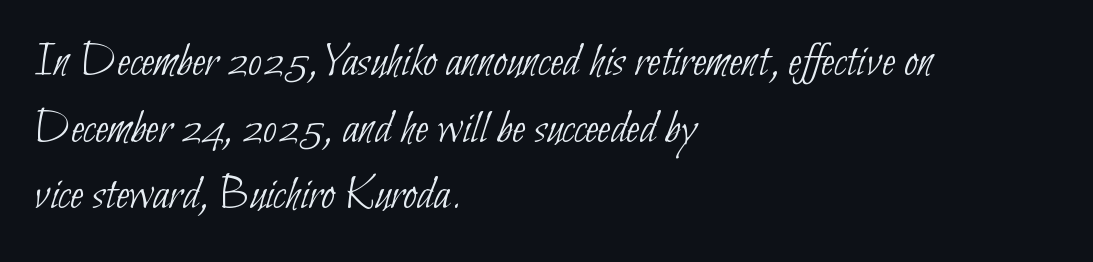
{"serif": "no", "bold": "no", "weight": "thin", "width": "condensed", "stroke_contrast": "low", "x_height": "small", "monospaced": "no", "underline": "no", "align": "left", "line_spacing": "normal", "line_spacing_ratio": 1.36, "letter_spacing": "normal", "letter_spacing_em": 0.0, "glyph_px": 49}
